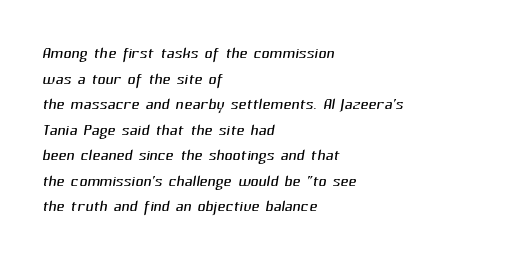
{"bold": "no", "underline": "no", "align": "left", "line_spacing_ratio": 1.16, "letter_spacing": "normal", "letter_spacing_em": 0.0, "glyph_px": 22}
